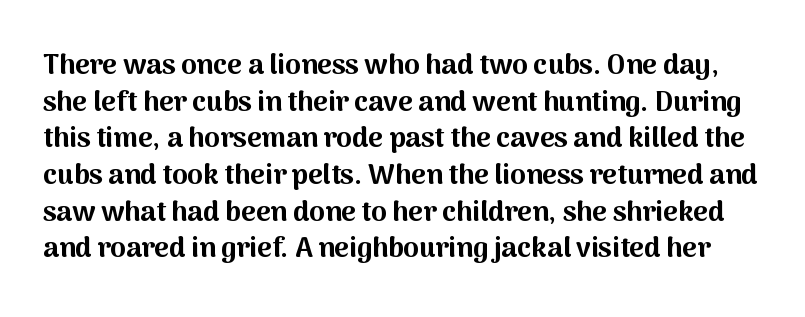
No feet cap the strokes, marking this as sans-serif type. The line-height multiplier appears to be the usual default. The tracking reads as untouched default to a designer's eye. Caption: bold face, heavy strokes. A typesetter would mark this as roman, not italic. Descenders hang freely into open space.
